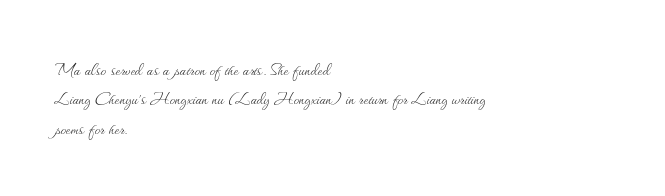
Bare-footed words on every line. The typesetting does not lean heavy: it is not bold. Tracking value appears to be zero — textbook default spacing. The vertical gap from one line to the next is medium.
